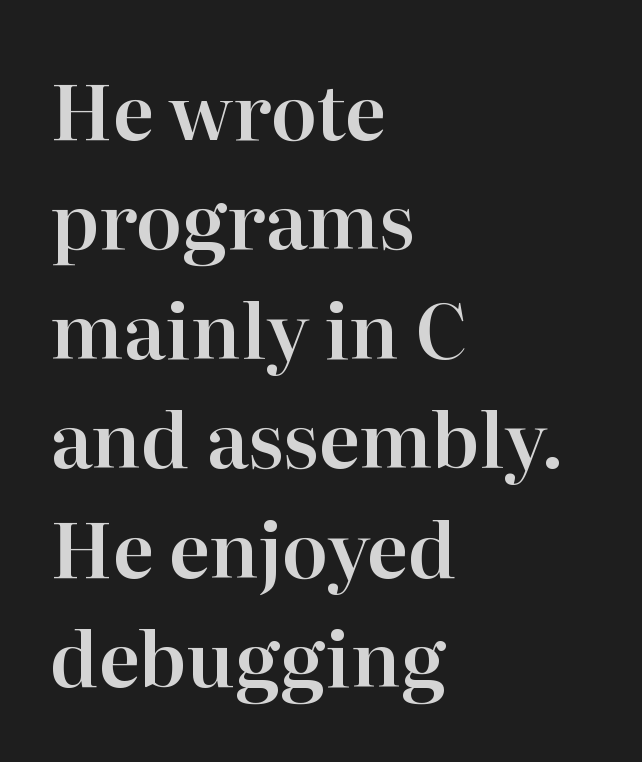
Bare-footed words on every line. These lines are rendered in a variable-pitch font. This rendering employs a face with finishing strokes, i.e., a serif. What's the leading like? Ordinary, nothing unusual. Horizontally, the lines are justified to the leading edge only. Designer's note — italics off, roman on.
